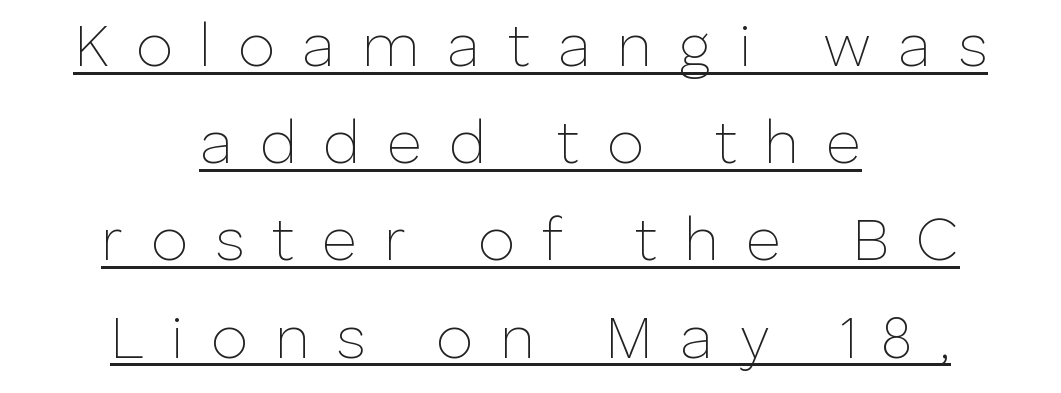
The image shows 60 px thin sans-serif type, upright; set centered, normal line spacing (1.62x), unusually wide letter spacing (+0.45 em), underlined; low stroke contrast and a medium x-height.
